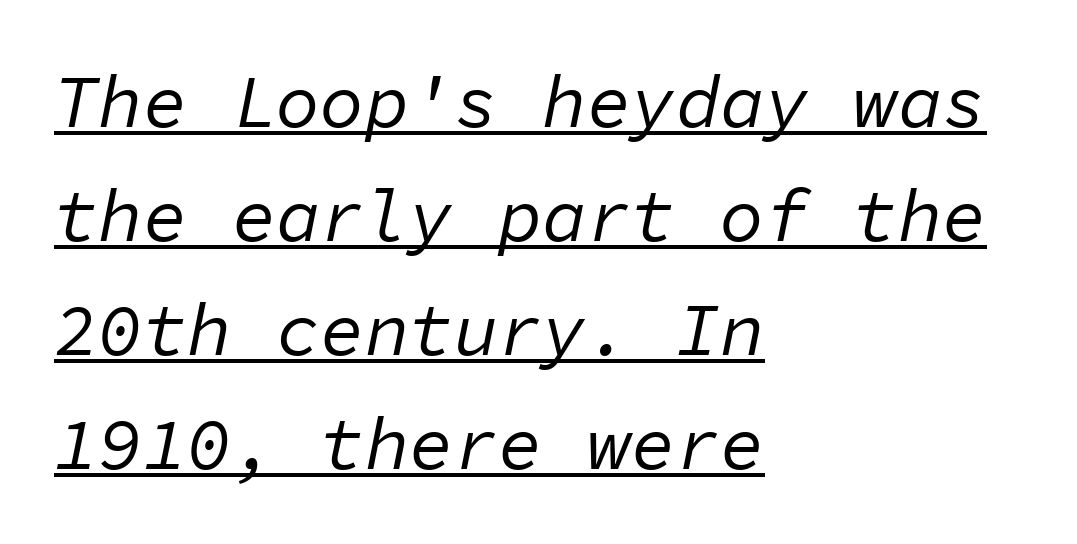
{"italic": "yes", "lean": "right", "slant_degrees": 11, "bold": "no", "weight": "regular", "width": "normal", "stroke_contrast": "low", "x_height": "medium", "monospaced": "yes", "underline": "yes", "align": "left", "line_spacing": "normal", "line_spacing_ratio": 1.54, "letter_spacing": "normal", "letter_spacing_em": 0.0, "glyph_px": 74}
